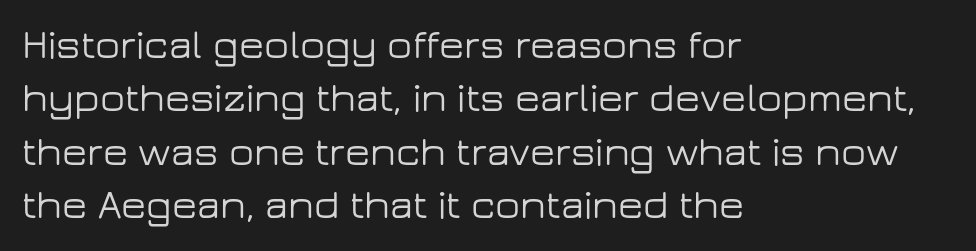
Spacing between characters is what you'd get straight out of the box. Here the designer chose a conventional face with non-uniform glyph widths. A student would call this left alignment; a typographer would say flush left, rag right. The typeface chosen for these lines omits serifs. Every stem runs plumb, perpendicular to the baseline.
